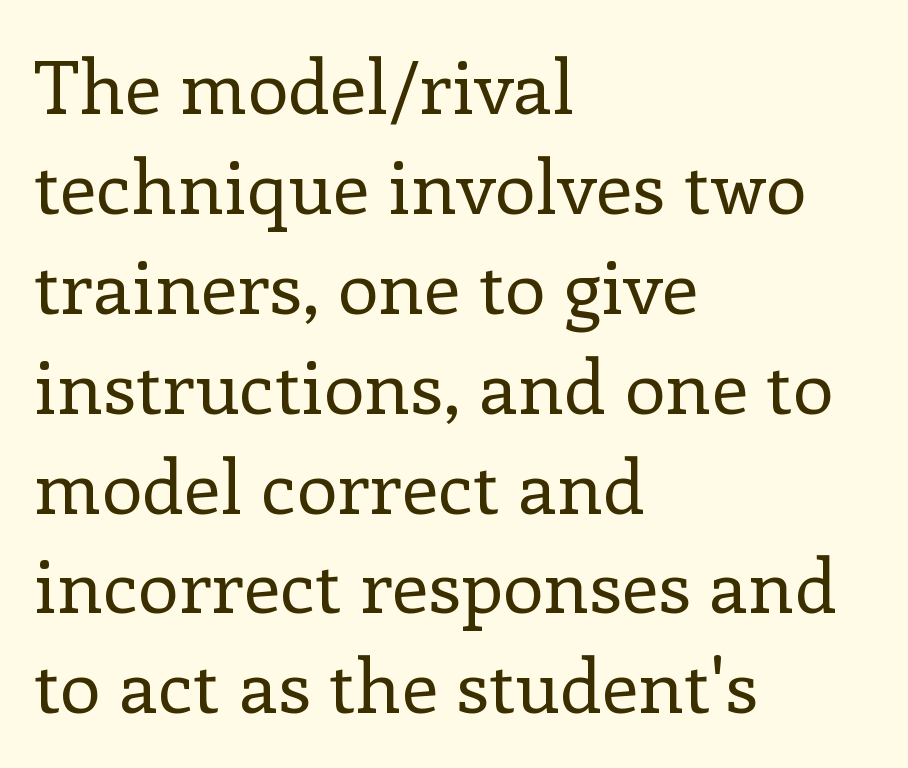
Q: Is the text bold? A: No.
Q: Is the text italic (slanted)? A: No, it is upright.
Q: Is the typeface a serif or a sans-serif typeface? A: Serif.
Q: Is the text underlined? A: No.
Q: How is the paragraph aligned? A: Left-aligned.
Q: Is the spacing between letters normal or unusually wide? A: Normal.
Q: Is the spacing between lines tight, normal or loose? A: Normal.
Q: Width (condensed, normal, or wide)? A: Normal.
Q: Stroke contrast? A: Low.
Q: x-height? A: Medium.
Q: Monospaced? A: No.
